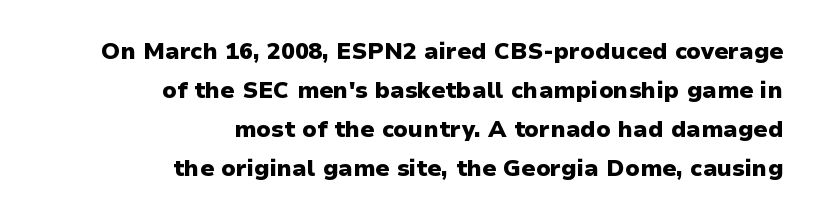
The image shows 23 px bold type, upright; set right-aligned, normal line spacing (1.7x), normal letter spacing, not underlined.
